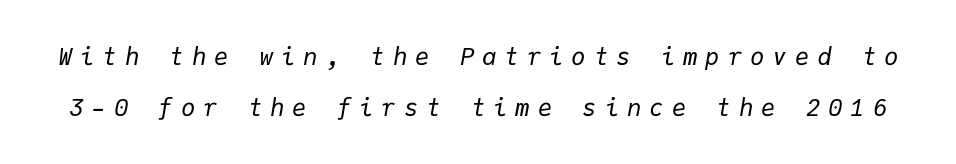
The image shows 24 px text type, italic (leaning right); set loose line spacing (2.11x), unusually wide letter spacing (+0.33 em), not underlined.
